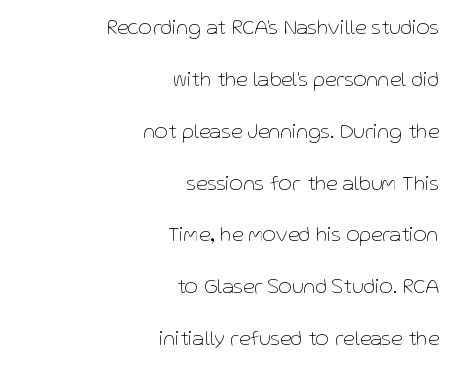
{"italic": "no", "bold": "no", "underline": "no", "align": "right", "line_spacing": "loose", "line_spacing_ratio": 2.47, "letter_spacing": "normal", "letter_spacing_em": 0.0, "glyph_px": 21}
